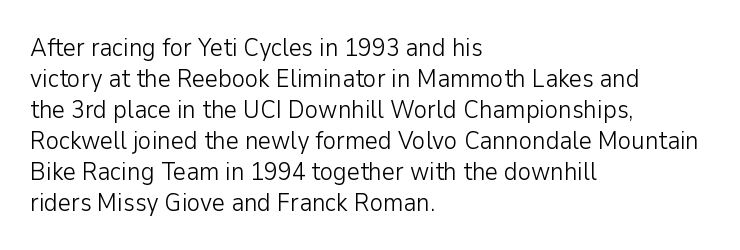
A light-to-regular cut is what we see here. Clear beneath every line of the passage. Vertical strokes here are truly vertical. The passage shown has conventional tracking throughout. Leftover space on each line is placed entirely after the last word.
